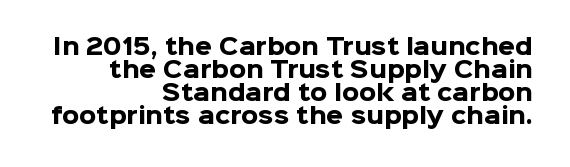
There is no visible air inserted between adjacent glyphs. Only glyphs here, with clear space below each row. A typesetter would call this leading minimal, almost set solid. Horizontal alignment here is rightward, an uncommon choice for prose.
